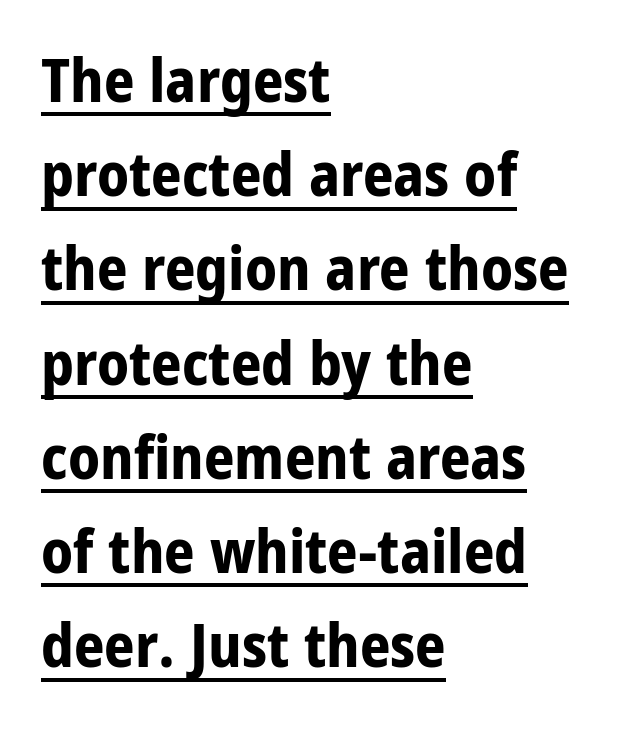
Type style note: lacks serifs. A typographer would call this underscored text. Proportional: the letters do not fall into vertical columns. The specimen reads as upright at a glance.
